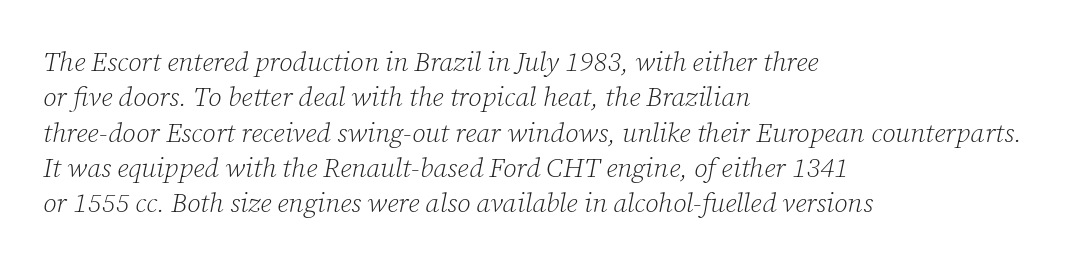
Stroke mass is kept to a normal reading level or below. Descenders hang freely into open space. Caption: standard tracking, unaltered. A typesetter would mark this as italic. Leading: standard.
